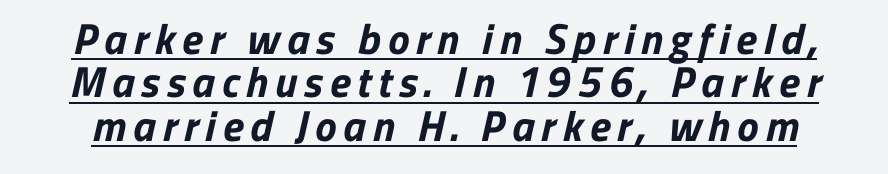
Students, observe: this is what under-led, compact text looks like. Unlike a traditional serif, this face leaves its strokes unadorned. Notice how a bar underscores the lettering throughout. The passage shown is emphatically bold. Looks like regular typesetting: each glyph gets only the width it needs.
